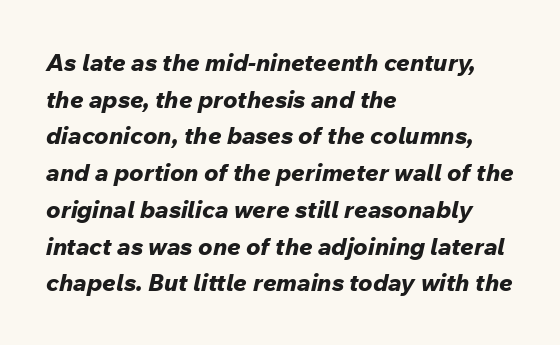
The image shows 24 px bold type, italic (leaning right); set left-aligned, normal line spacing (1.53x), normal letter spacing, not underlined.
